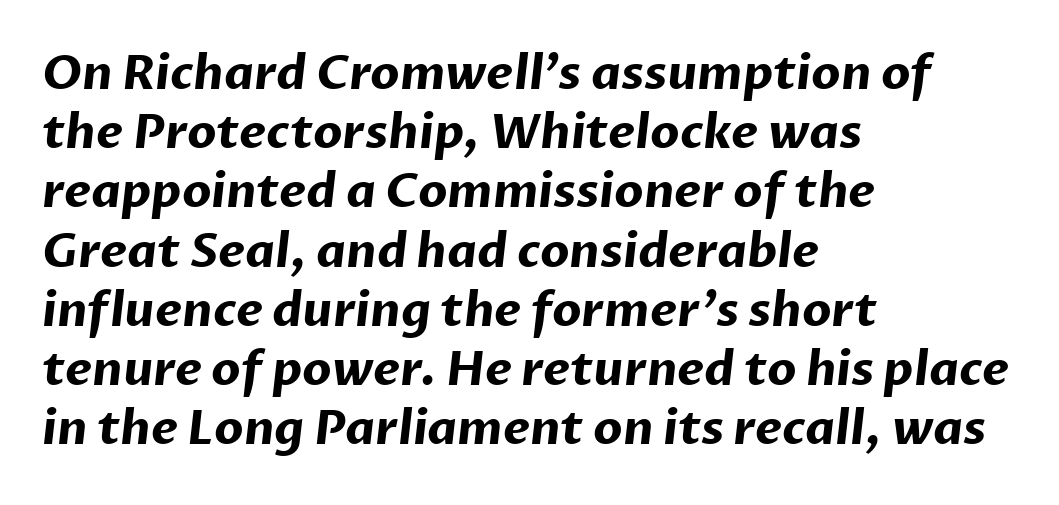
The image shows 47 px bold sans-serif type; set left-aligned, normal line spacing (1.26x), normal letter spacing, not underlined; low stroke contrast and a medium x-height.
